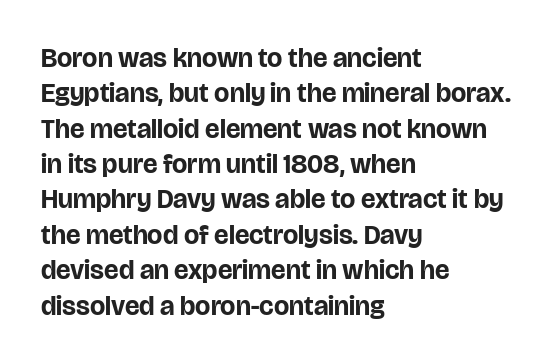
{"italic": "no", "bold": "yes", "underline": "no", "align": "left", "line_spacing": "normal", "line_spacing_ratio": 1.31, "letter_spacing": "normal", "letter_spacing_em": 0.0, "glyph_px": 27}
